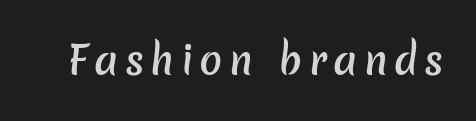
The glyphs in this specimen are sans serif. The glyphs have the mass of a demibold cut, below bold. Underlining? Definitely not there. Varying glyph widths throughout — classic text-font behaviour.
